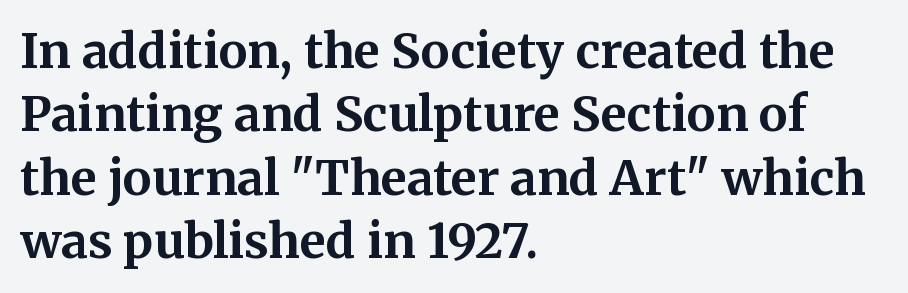
These lines are composed in type with serifs. Is the block centered? No — it sits flush against the left margin. The line-height multiplier appears to be the usual default. Nothing unusual about the tracking: characters are spaced as the font intends.
